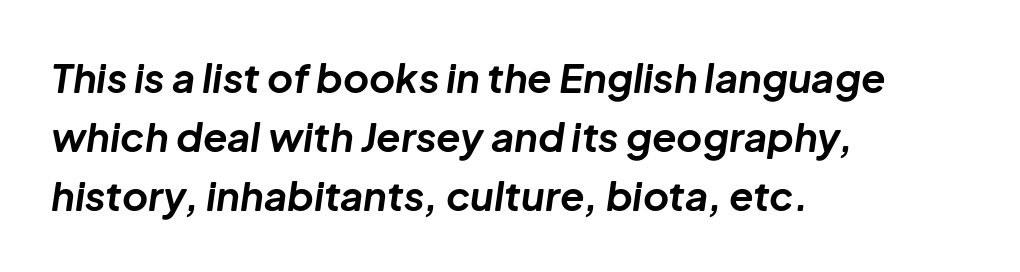
Honestly, the row spacing looks completely unremarkable. Only glyphs here, with clear space below each row. A classic flush-left, rag-right setting is used for this passage. This sample has the flowing, uneven cadence of proportional lettering. Characters are canted at an angle relative to the baseline's perpendicular. There is no visible air inserted between adjacent glyphs.
